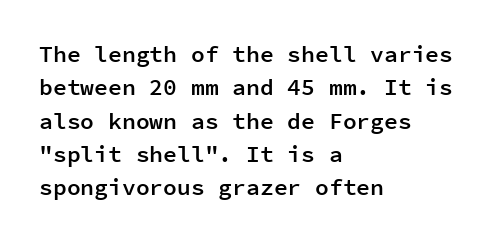
{"italic": "no", "bold": "semi", "underline": "no", "align": "left", "line_spacing": "normal", "line_spacing_ratio": 1.45, "letter_spacing": "normal", "letter_spacing_em": 0.0, "glyph_px": 23}
